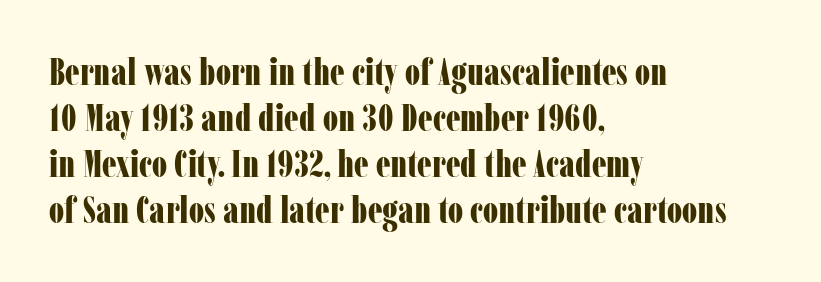
Spacing between characters is what you'd get straight out of the box. The paragraph has a hard left edge and a soft right edge. The letters stand upright; this is a roman face. Weight check: bold — yes, fully. Think of a printed novel: that variable character pitch is what you see here. In terms of letterform style, serifs are clearly present.
